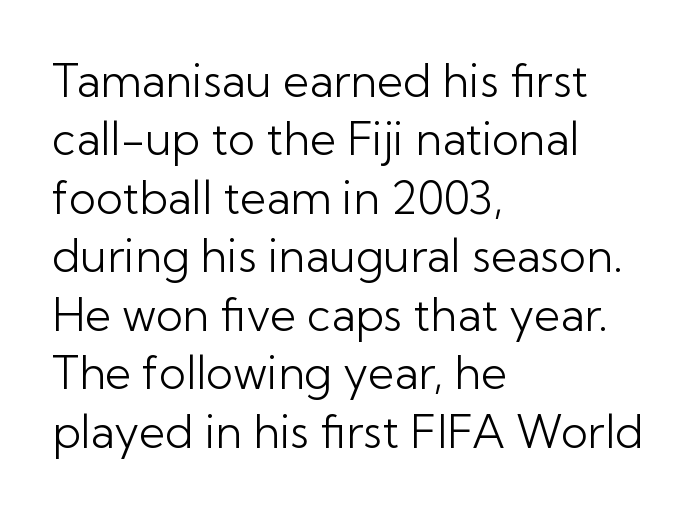
No chunkiness to these letters — they're not bold. Compared with typical body copy, the letter spacing here is the same. Descender tails drop into unmarked territory. Compared with typical paragraphs, the rows here are spaced about the same.
